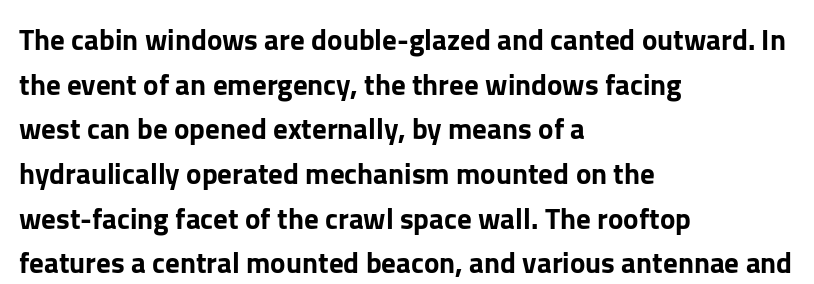
Nope, no serifs anywhere on these letters. You can tell it's not italic because the verticals are truly vertical. What's the leading like? Ordinary, nothing unusual. All the whitespace from short lines collects on the right. Tracking value appears to be zero — textbook default spacing.
